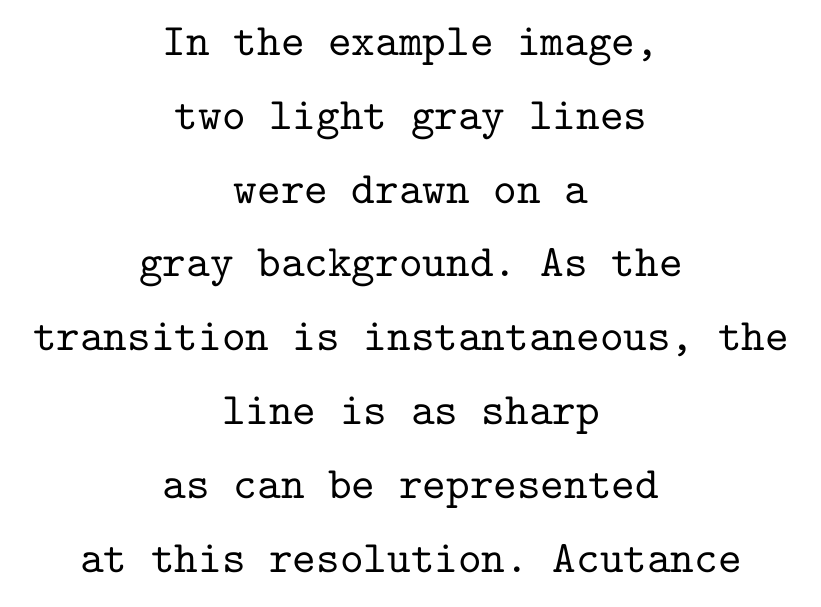
Successive baselines arrive at the customary interval. The horizontal fit of the characters is conventional and even. Horizontally, the lines are justified to the midpoint only. Plain, unruled lines of type. Font category for this specimen: serif.
